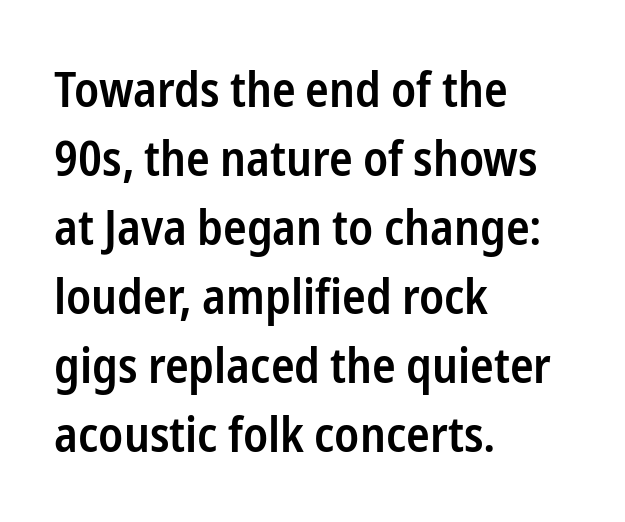
{"serif": "no", "italic": "no", "bold": "semi", "weight": "semibold", "width": "condensed", "stroke_contrast": "low", "x_height": "medium", "monospaced": "no", "underline": "no", "align": "left", "line_spacing": "normal", "line_spacing_ratio": 1.41, "letter_spacing": "normal", "letter_spacing_em": 0.0, "glyph_px": 49}
